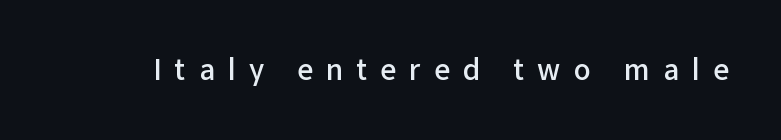
The image shows 28 px semibold sans-serif type, upright; set unusually wide letter spacing (+0.47 em), not underlined; low stroke contrast and a medium x-height.
